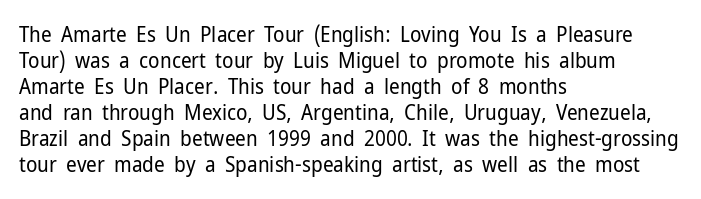
Q: Is the text bold? A: No.
Q: Is the text italic (slanted)? A: No, it is upright.
Q: Is the text underlined? A: No.
Q: How is the paragraph aligned? A: Left-aligned.
Q: Is the spacing between letters normal or unusually wide? A: Normal.
